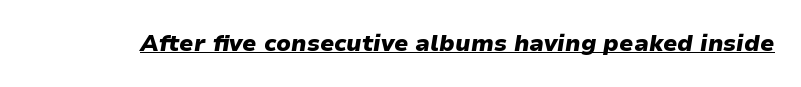
{"italic": "yes", "lean": "right", "slant_degrees": 9, "bold": "yes", "underline": "yes", "letter_spacing": "normal", "letter_spacing_em": 0.0, "glyph_px": 23}
